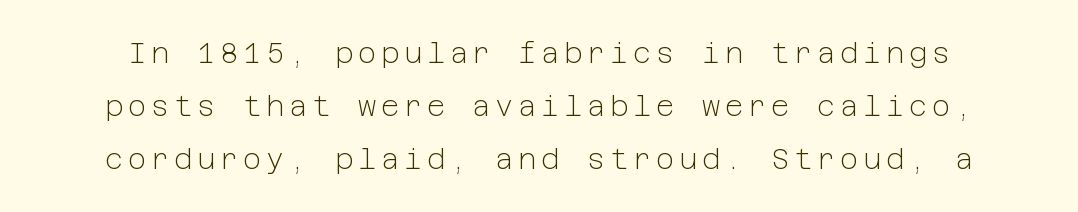
{"serif": "no", "italic": "no", "bold": "no", "weight": "light", "width": "normal", "stroke_contrast": "low", "x_height": "medium", "underline": "no", "line_spacing_ratio": 1.89, "glyph_px": 28}
